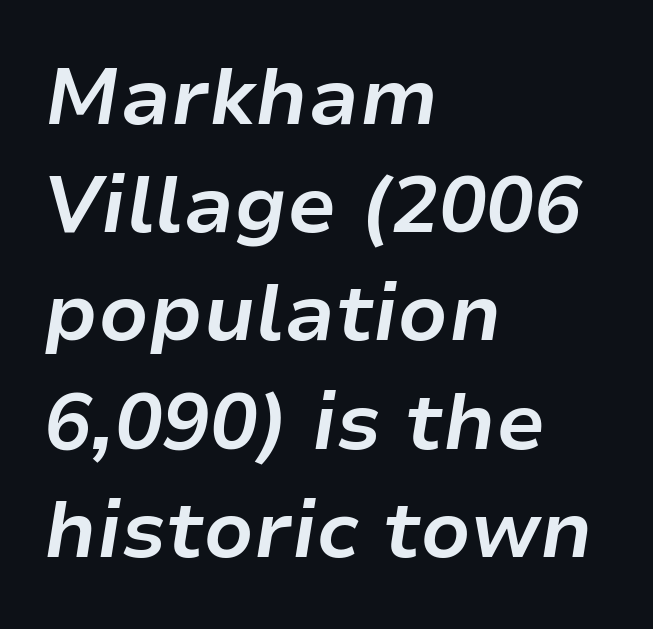
The image shows 79 px bold type, italic (leaning right); set left-aligned, normal line spacing (1.37x), normal letter spacing, not underlined; low stroke contrast and a medium x-height.
